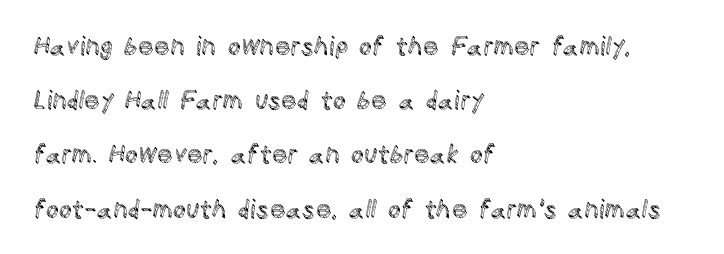
{"underline": "no", "align": "left", "line_spacing": "loose", "line_spacing_ratio": 2.17, "letter_spacing": "normal", "letter_spacing_em": 0.0, "glyph_px": 25}
